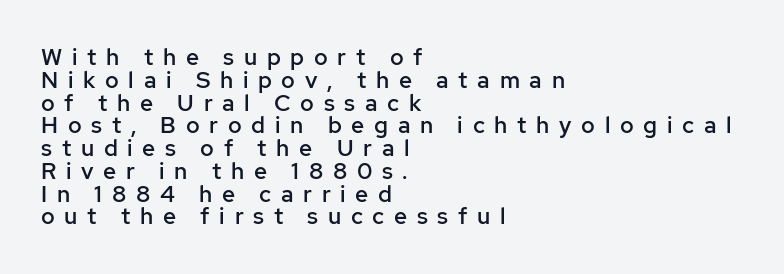
Q: Is the text bold? A: Semi-bold.
Q: Is the text italic (slanted)? A: No, it is upright.
Q: Is the text underlined? A: No.
Q: How is the paragraph aligned? A: Left-aligned.
Q: Is the spacing between letters normal or unusually wide? A: Unusually wide.
Q: Is the spacing between lines tight, normal or loose? A: Tight.
